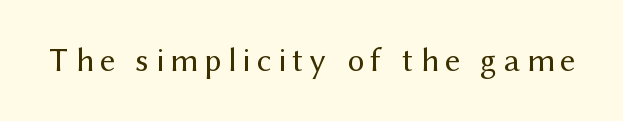
{"serif": "no", "italic": "no", "bold": "no", "weight": "regular", "width": "normal", "stroke_contrast": "medium", "x_height": "medium", "monospaced": "no", "underline": "no", "glyph_px": 34}
